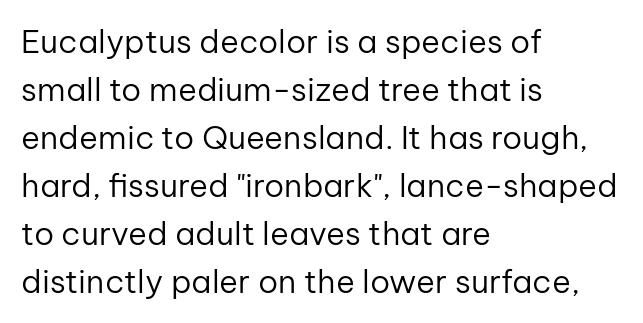
The image shows 32 px regular-weight sans-serif type, upright; set left-aligned, normal line spacing (1.5x), normal letter spacing, not underlined; low stroke contrast and a medium x-height.
